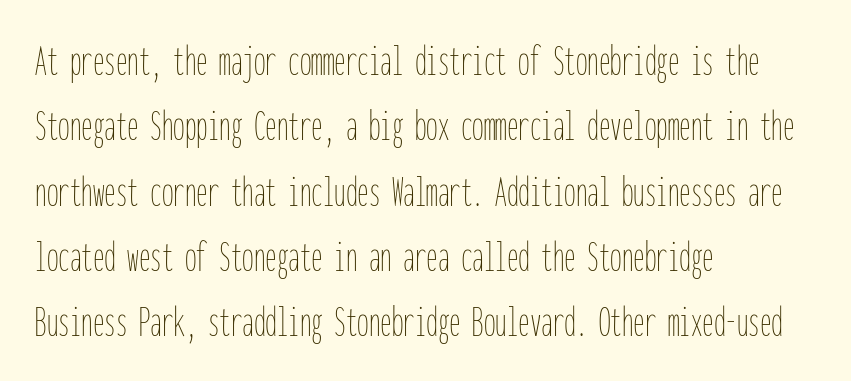
{"italic": "no", "bold": "no", "weight": "thin", "width": "condensed", "stroke_contrast": "low", "x_height": "medium", "monospaced": "yes", "underline": "no", "align": "left", "line_spacing": "normal", "line_spacing_ratio": 1.42, "letter_spacing": "normal", "letter_spacing_em": 0.0, "glyph_px": 46}
